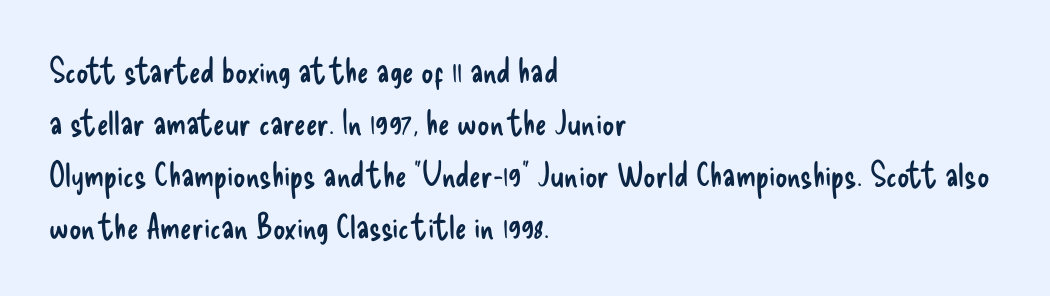
Q: Is the text bold? A: No.
Q: Is the text italic (slanted)? A: No, it is upright.
Q: Is the typeface a serif or a sans-serif typeface? A: Sans-serif.
Q: Is the text underlined? A: No.
Q: How is the paragraph aligned? A: Left-aligned.
Q: Is the spacing between letters normal or unusually wide? A: Normal.
Q: Is the spacing between lines tight, normal or loose? A: Normal.
Q: Width (condensed, normal, or wide)? A: Condensed.
Q: Stroke contrast? A: Low.
Q: x-height? A: Small.
Q: Monospaced? A: No.
